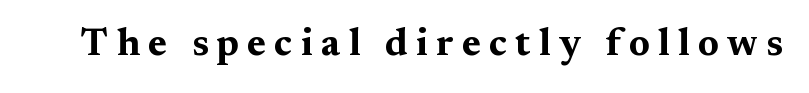
The designer went with a serif here, giving each stem small feet. Characters follow at a spacing far wider than the type designer built in. This is heavy type, rendered in bold. The type sits square on the baseline with zero lean. This sample has the flowing, uneven cadence of proportional lettering. The strip under each line holds only bare page.
